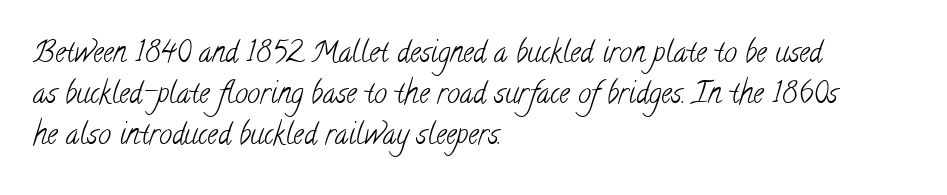
The gap between lines stays unmarked. This sample is left-justified, so line endings fall wherever the words run out. A normal amount of white space separates one row of letters from the next. Varying glyph widths throughout — classic text-font behaviour. Standard letterfit; no display-style spreading of the glyphs.
